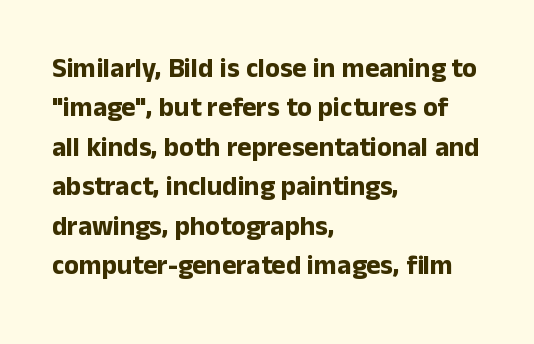
The line texture is even and compact thanks to regular tracking. Notice how the passage keeps a crisp vertical edge on the left only. Rendered with straight, roman letterforms. A bare baseline throughout the passage. One glance says typical: line gaps are just what's usual.
